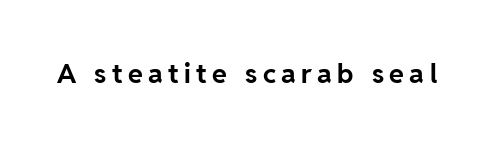
{"italic": "no", "bold": "yes", "underline": "no", "letter_spacing": "wide", "letter_spacing_em": 0.2, "glyph_px": 27}
